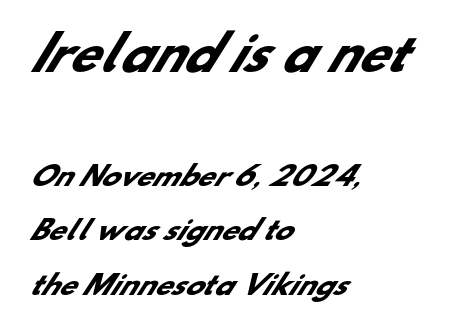
You could not count columns in this text — the font is proportionally spaced. Bare-footed words on every line. A student would call this left alignment; a typographer would say flush left, rag right. Short note: letters normally spaced. Is the lower block the larger one? No — the upper block carries the bigger type. Baseline-to-baseline distance is far greater than the letter height.
